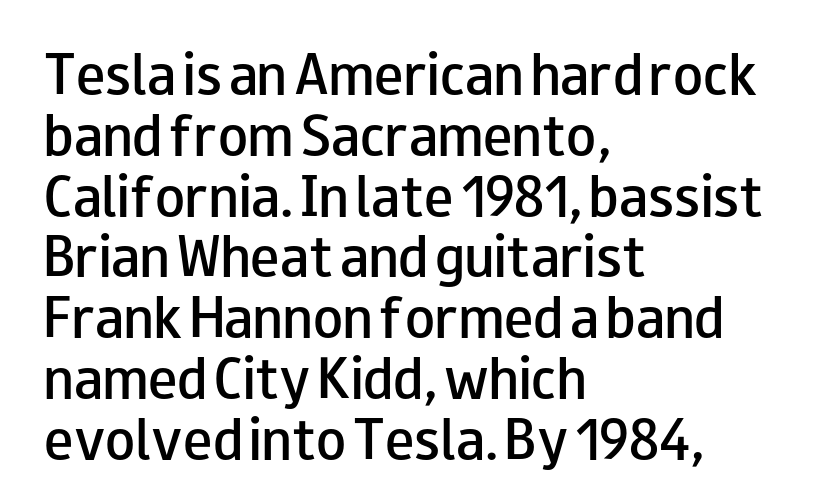
These words are printed semibold, heavier than regular yet not bold. Type style note: lacks serifs. Here the designer chose a conventional face with non-uniform glyph widths. The typesetter chose a ragged-right arrangement here.
